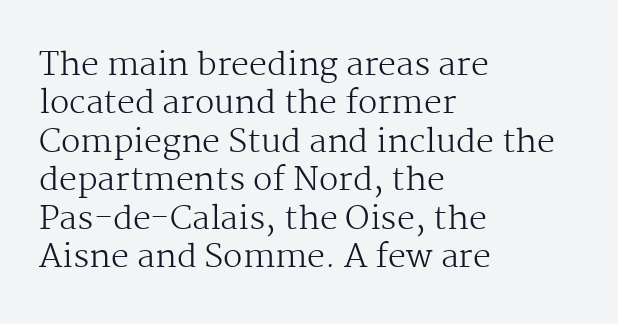
Q: Is the text bold? A: No.
Q: Is the text italic (slanted)? A: No, it is upright.
Q: Is the typeface a serif or a sans-serif typeface? A: Serif.
Q: Is the text underlined? A: No.
Q: How is the paragraph aligned? A: Left-aligned.
Q: Is the spacing between letters normal or unusually wide? A: Normal.
Q: Width (condensed, normal, or wide)? A: Normal.
Q: Stroke contrast? A: Medium.
Q: x-height? A: Medium.
Q: Monospaced? A: No.
